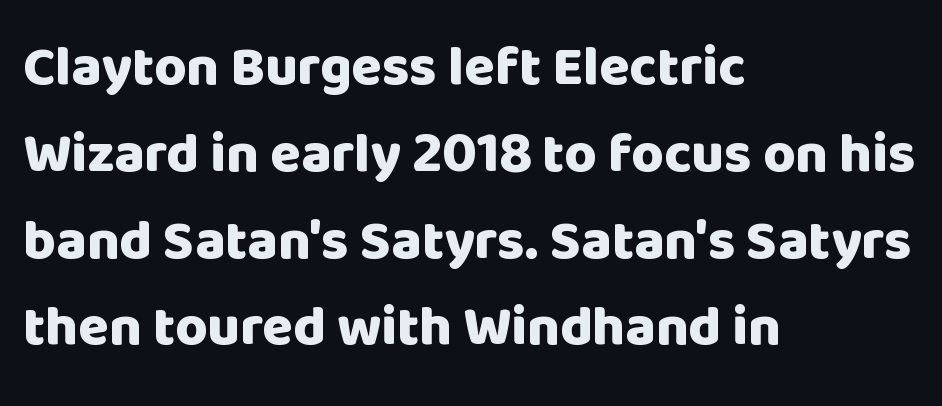
Q: Is the text bold? A: Yes.
Q: Is the text italic (slanted)? A: No, it is upright.
Q: Is the typeface a serif or a sans-serif typeface? A: Sans-serif.
Q: Is the text underlined? A: No.
Q: How is the paragraph aligned? A: Left-aligned.
Q: Is the spacing between letters normal or unusually wide? A: Normal.
Q: Is the spacing between lines tight, normal or loose? A: Normal.
Q: Width (condensed, normal, or wide)? A: Normal.
Q: Stroke contrast? A: Low.
Q: x-height? A: Large.
Q: Monospaced? A: No.
